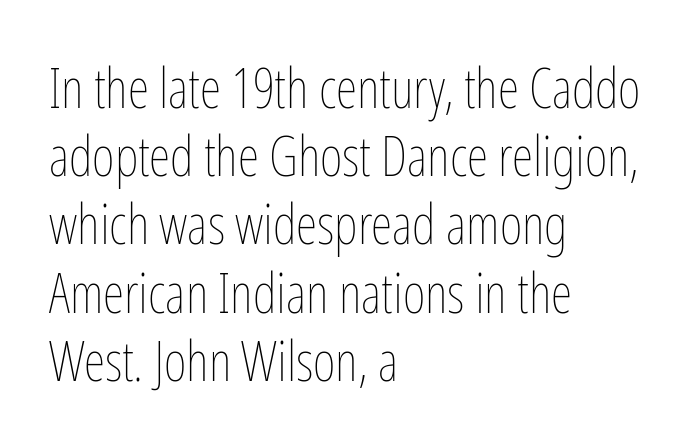
The image shows 55 px thin, condensed type, upright; set left-aligned, line spacing 1.24x, normal letter spacing, not underlined; low stroke contrast and a medium x-height.
